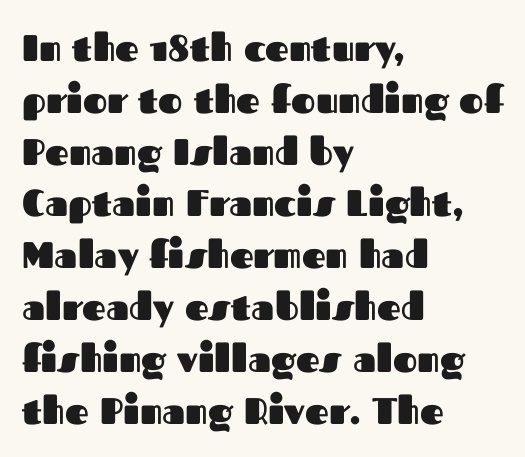
Q: Is the text bold? A: Yes.
Q: Is the text italic (slanted)? A: No, it is upright.
Q: Is the typeface a serif or a sans-serif typeface? A: Sans-serif.
Q: Is the text underlined? A: No.
Q: How is the paragraph aligned? A: Left-aligned.
Q: Is the spacing between letters normal or unusually wide? A: Normal.
Q: Is the spacing between lines tight, normal or loose? A: Normal.
Q: Width (condensed, normal, or wide)? A: Normal.
Q: Stroke contrast? A: Medium.
Q: x-height? A: Medium.
Q: Monospaced? A: No.
